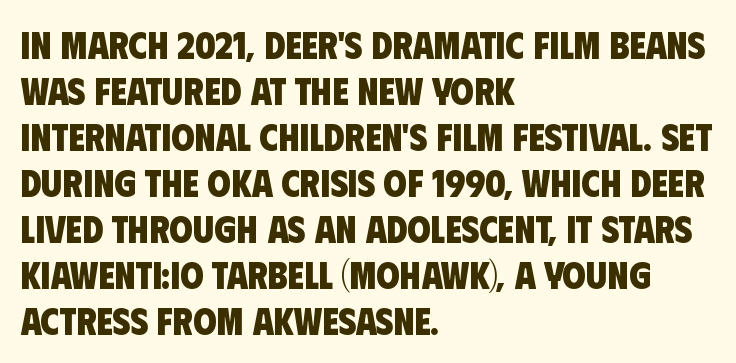
{"serif": "no", "bold": "yes", "weight": "heavy", "width": "condensed", "stroke_contrast": "low", "x_height": "large", "monospaced": "no", "underline": "no", "align": "left", "line_spacing_ratio": 1.21, "letter_spacing": "normal", "letter_spacing_em": 0.0, "glyph_px": 38}
